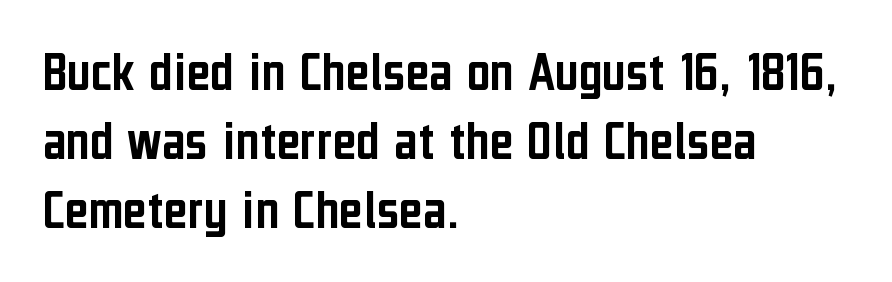
Q: Is the text italic (slanted)? A: No, it is upright.
Q: Is the typeface a serif or a sans-serif typeface? A: Sans-serif.
Q: Is the text underlined? A: No.
Q: How is the paragraph aligned? A: Left-aligned.
Q: Is the spacing between letters normal or unusually wide? A: Normal.
Q: Width (condensed, normal, or wide)? A: Condensed.
Q: Stroke contrast? A: Low.
Q: x-height? A: Medium.
Q: Monospaced? A: No.
